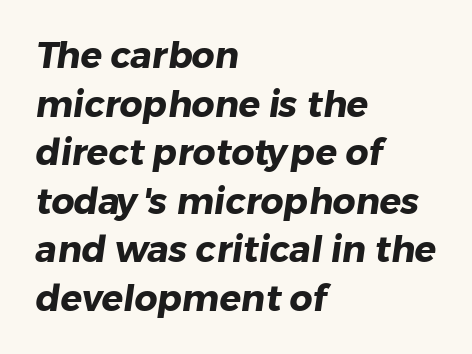
{"serif": "no", "bold": "yes", "weight": "heavy", "width": "normal", "stroke_contrast": "low", "x_height": "medium", "monospaced": "no", "underline": "no", "align": "left", "line_spacing": "normal", "line_spacing_ratio": 1.35, "letter_spacing": "normal", "letter_spacing_em": 0.0, "glyph_px": 36}
